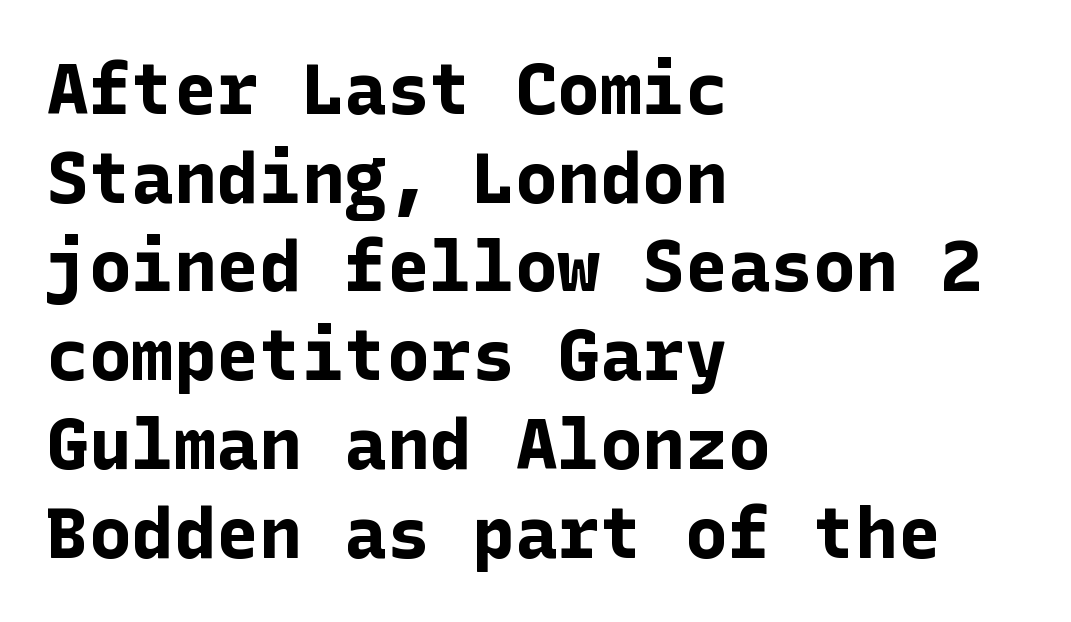
The image shows 71 px bold sans-serif type, upright; set left-aligned, normal line spacing (1.25x), normal letter spacing, not underlined; low stroke contrast and a medium x-height.
